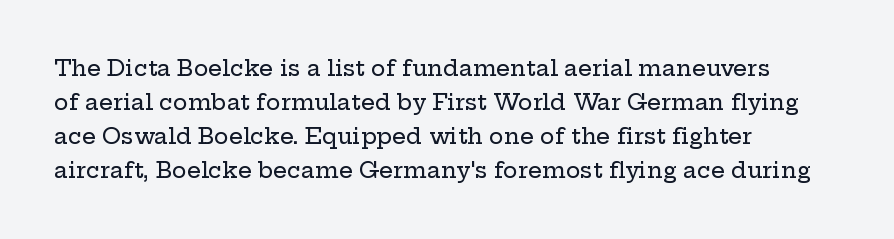
The image shows 22 px text type, upright; set left-aligned, normal line spacing (1.55x), normal letter spacing, not underlined.
